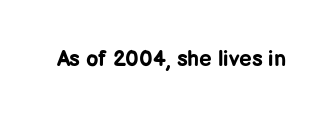
{"italic": "no", "bold": "yes", "underline": "no", "letter_spacing": "normal", "letter_spacing_em": 0.0, "glyph_px": 22}
